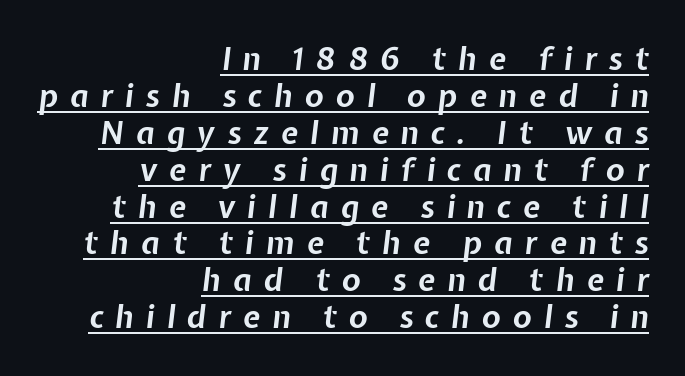
{"italic": "yes", "lean": "right", "slant_degrees": 7, "bold": "yes", "weight": "bold", "width": "normal", "stroke_contrast": "low", "x_height": "medium", "monospaced": "no", "underline": "yes", "align": "right", "line_spacing_ratio": 1.19, "letter_spacing": "wide", "letter_spacing_em": 0.39, "glyph_px": 31}
